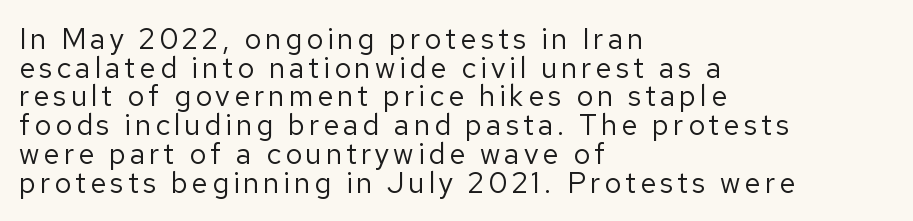
Q: Is the text bold? A: No.
Q: Is the text italic (slanted)? A: No, it is upright.
Q: Is the typeface a serif or a sans-serif typeface? A: Sans-serif.
Q: Is the text underlined? A: No.
Q: How is the paragraph aligned? A: Left-aligned.
Q: Is the spacing between lines tight, normal or loose? A: Tight.
Q: Width (condensed, normal, or wide)? A: Normal.
Q: Stroke contrast? A: Low.
Q: x-height? A: Medium.
Q: Monospaced? A: No.
